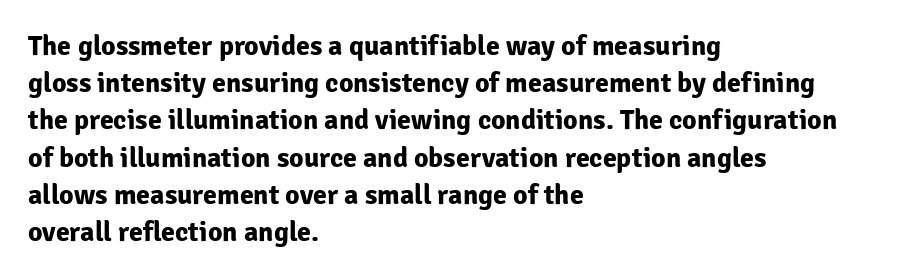
Q: Is the text bold? A: Yes.
Q: Is the text italic (slanted)? A: No, it is upright.
Q: Is the typeface a serif or a sans-serif typeface? A: Sans-serif.
Q: Is the text underlined? A: No.
Q: How is the paragraph aligned? A: Left-aligned.
Q: Is the spacing between letters normal or unusually wide? A: Normal.
Q: Is the spacing between lines tight, normal or loose? A: Normal.
Q: Width (condensed, normal, or wide)? A: Normal.
Q: Stroke contrast? A: Low.
Q: x-height? A: Medium.
Q: Monospaced? A: No.
